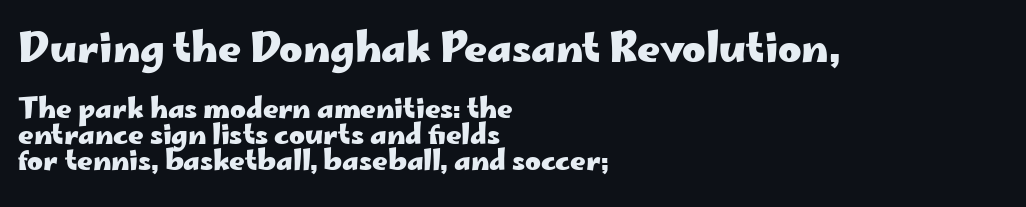
Q: Is the text bold? A: Yes.
Q: Is the text italic (slanted)? A: No, it is upright.
Q: Is the typeface a serif or a sans-serif typeface? A: Sans-serif.
Q: Is the text underlined? A: No.
Q: How is the paragraph aligned? A: Left-aligned.
Q: Is the spacing between letters normal or unusually wide? A: Normal.
Q: Is the spacing between lines tight, normal or loose? A: Tight.
Q: Which block of text is set in a larger size, the first (top) or the second (bottom)? A: The first (top) one.
Q: Width (condensed, normal, or wide)? A: Wide.
Q: Stroke contrast? A: Low.
Q: x-height? A: Small.
Q: Monospaced? A: No.
